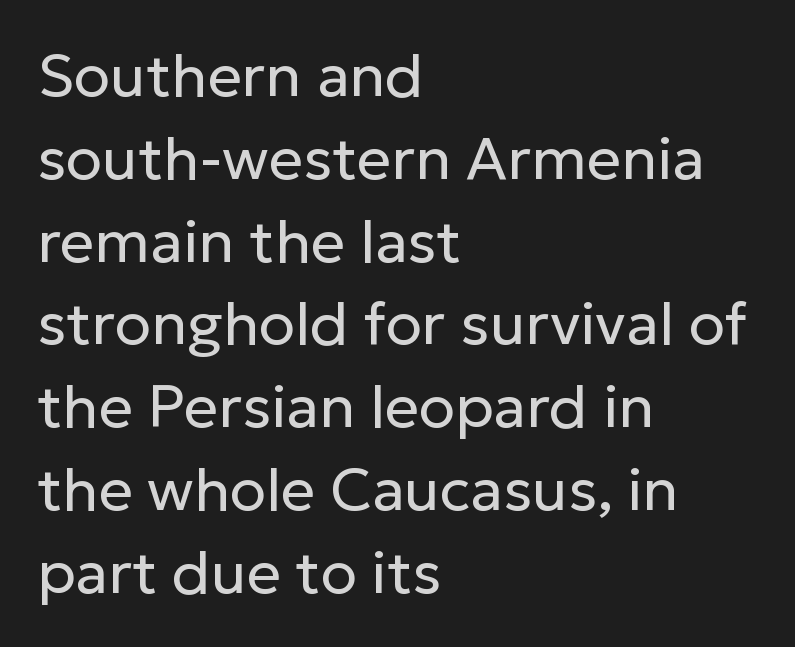
Q: Is the text bold? A: No.
Q: Is the text italic (slanted)? A: No, it is upright.
Q: Is the typeface a serif or a sans-serif typeface? A: Sans-serif.
Q: Is the text underlined? A: No.
Q: How is the paragraph aligned? A: Left-aligned.
Q: Is the spacing between letters normal or unusually wide? A: Normal.
Q: Is the spacing between lines tight, normal or loose? A: Normal.
Q: Width (condensed, normal, or wide)? A: Normal.
Q: Stroke contrast? A: Low.
Q: x-height? A: Medium.
Q: Monospaced? A: No.
